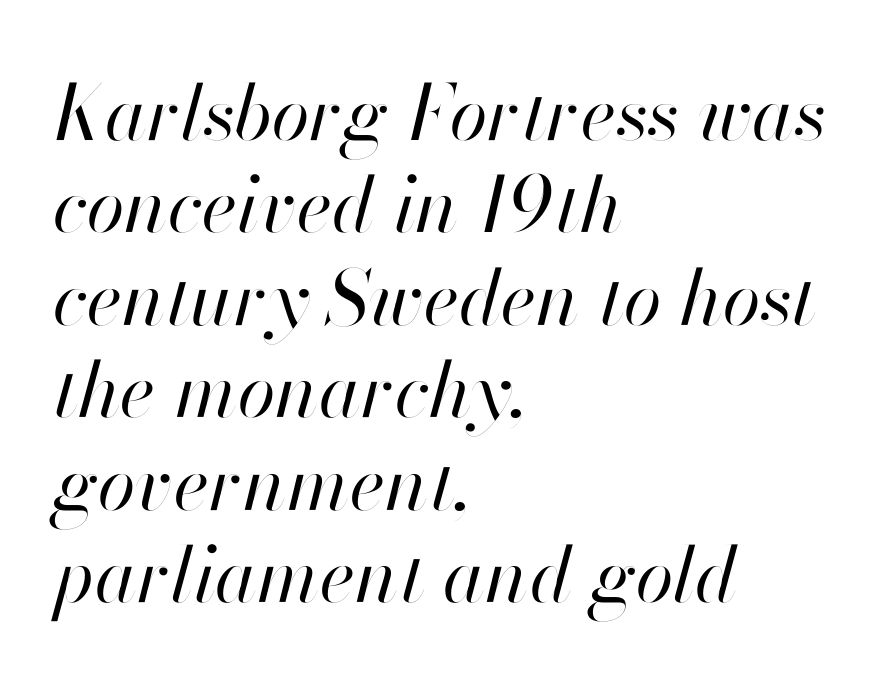
The image shows 77 px regular-weight type, italic (leaning right); set left-aligned, line spacing 1.2x, normal letter spacing, not underlined; high stroke contrast and a small x-height.
